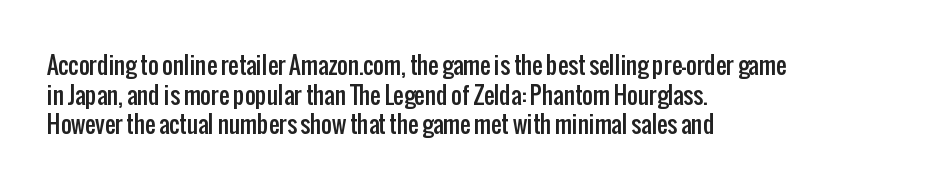
{"italic": "no", "underline": "no", "align": "left", "line_spacing": "normal", "line_spacing_ratio": 1.29, "letter_spacing": "normal", "letter_spacing_em": 0.0, "glyph_px": 23}
